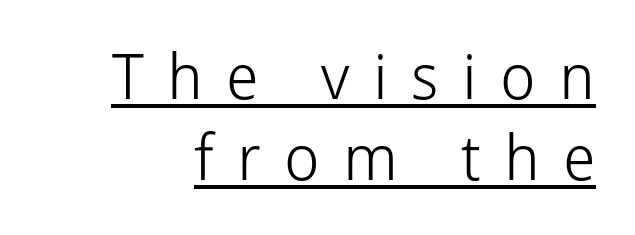
Q: Is the text bold? A: No.
Q: Is the text italic (slanted)? A: No, it is upright.
Q: Is the typeface a serif or a sans-serif typeface? A: Sans-serif.
Q: Is the text underlined? A: Yes.
Q: Is the spacing between letters normal or unusually wide? A: Unusually wide.
Q: Is the spacing between lines tight, normal or loose? A: Normal.
Q: Width (condensed, normal, or wide)? A: Normal.
Q: Stroke contrast? A: Low.
Q: x-height? A: Medium.
Q: Monospaced? A: No.
